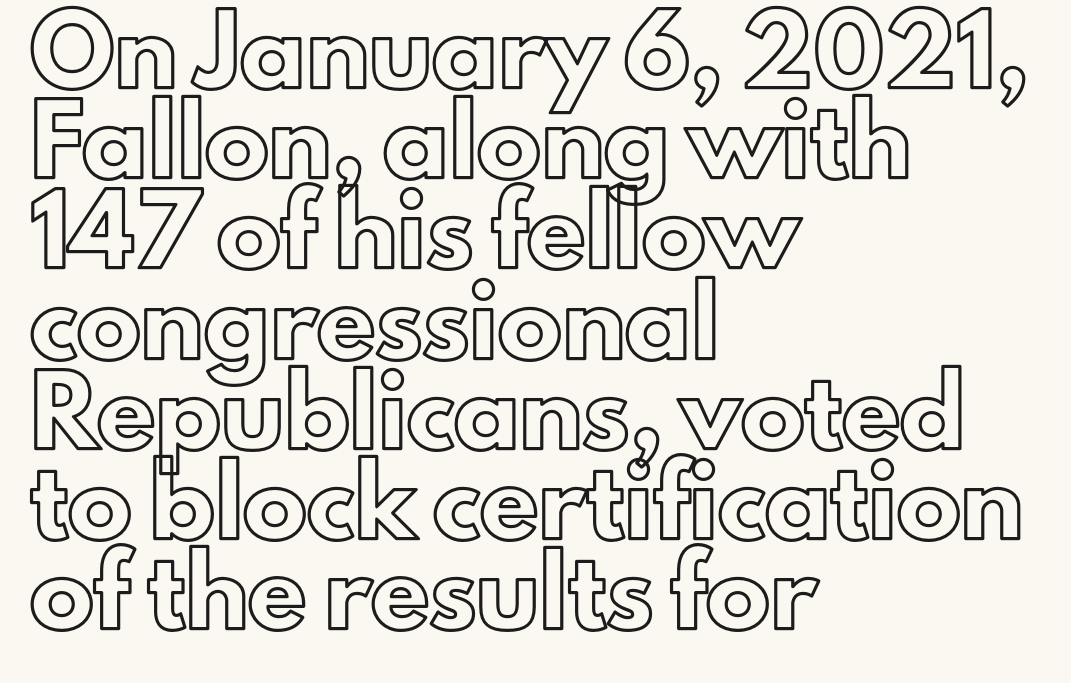
{"italic": "no", "width": "normal", "x_height": "small", "monospaced": "no", "underline": "no", "align": "left", "line_spacing": "normal", "line_spacing_ratio": 1.41, "letter_spacing": "normal", "letter_spacing_em": 0.0, "glyph_px": 64}
